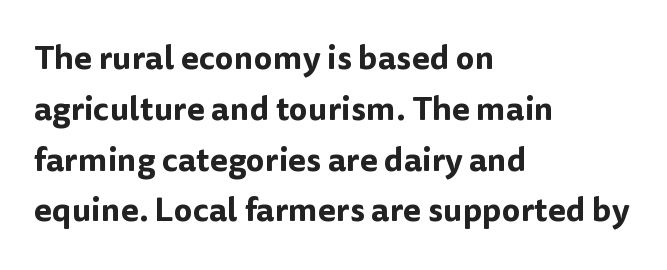
Q: Is the text italic (slanted)? A: No, it is upright.
Q: Is the typeface a serif or a sans-serif typeface? A: Sans-serif.
Q: Is the text underlined? A: No.
Q: How is the paragraph aligned? A: Left-aligned.
Q: Is the spacing between letters normal or unusually wide? A: Normal.
Q: Is the spacing between lines tight, normal or loose? A: Normal.
Q: Width (condensed, normal, or wide)? A: Normal.
Q: Stroke contrast? A: Low.
Q: x-height? A: Medium.
Q: Monospaced? A: No.
